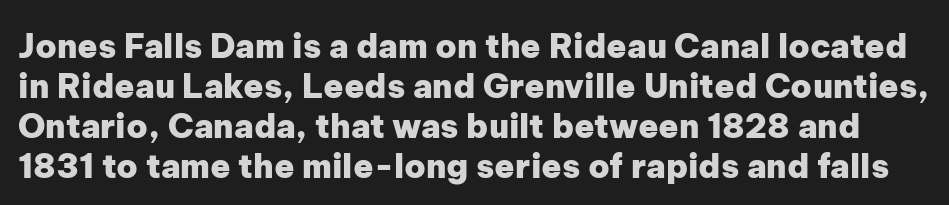
A clean baseline with only descenders dipping below it. Tracking here is standard; glyphs follow each other at the usual distance. Strong, thick strokes mark this as bold type. Ordinary non-slanted type is in use.
